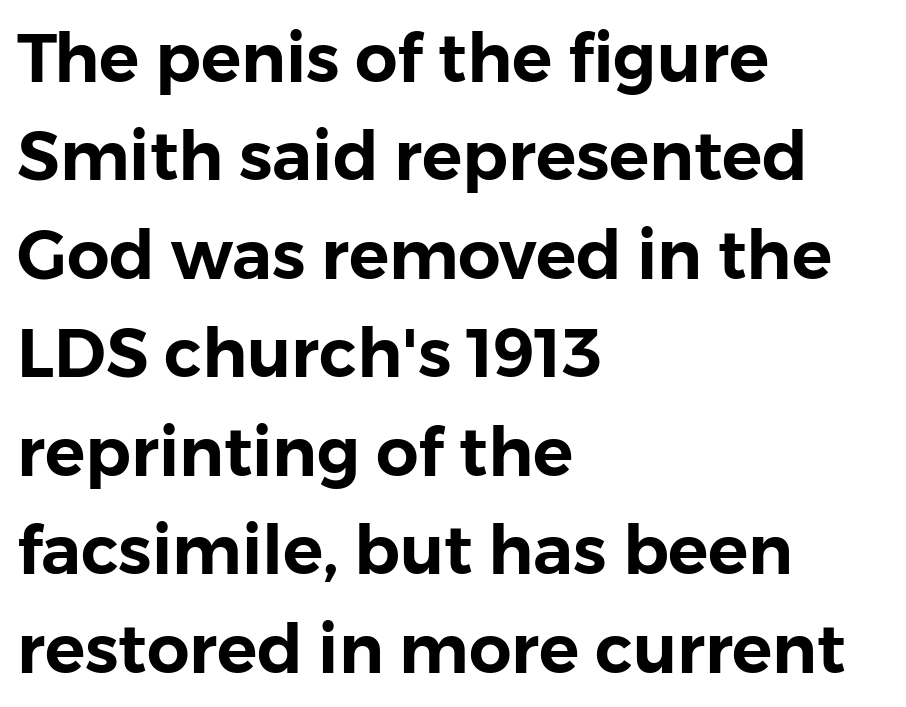
{"serif": "no", "italic": "no", "width": "normal", "stroke_contrast": "low", "x_height": "medium", "monospaced": "no", "underline": "no", "align": "left", "line_spacing": "normal", "line_spacing_ratio": 1.47, "letter_spacing": "normal", "letter_spacing_em": 0.0, "glyph_px": 67}
